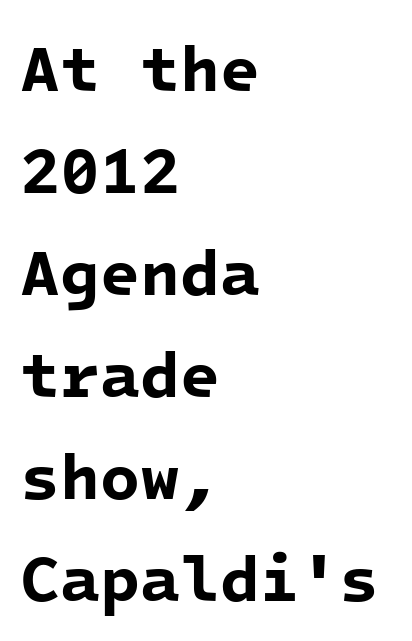
{"serif": "no", "bold": "yes", "weight": "bold", "width": "normal", "stroke_contrast": "low", "x_height": "medium", "monospaced": "yes", "underline": "no", "align": "left", "line_spacing": "normal", "line_spacing_ratio": 1.57, "letter_spacing": "normal", "letter_spacing_em": 0.0, "glyph_px": 65}
